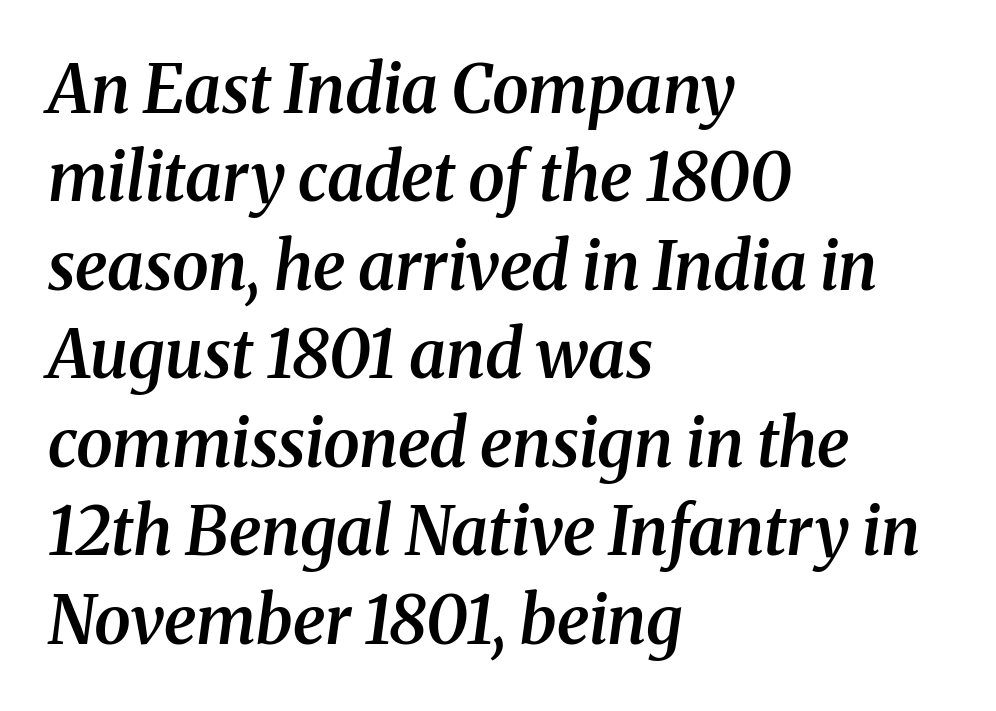
Does the weight exceed regular? Yes, but only to semibold. The face used here is seriffed, in the tradition of book romans. Baseline-to-baseline distance is the conventional proportion of letter height. Emphasis-style slanted type is in use.
